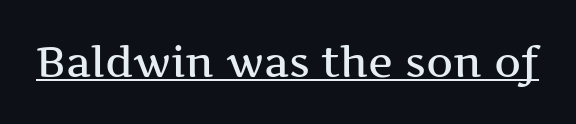
Every word sits above its own underline. Is the letter spacing exaggerated? No — it looks like the ordinary default. A typesetter would call this proportional, since set widths differ per character. In terms of posture, this sample is upright.
